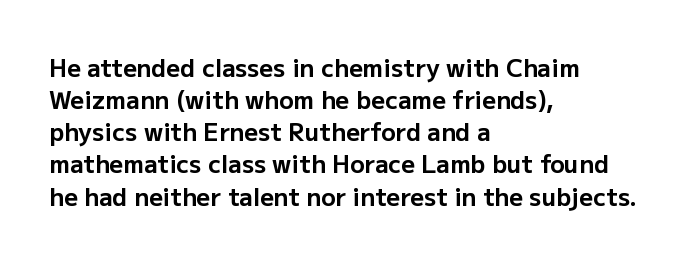
Q: Is the text bold? A: Yes.
Q: Is the text italic (slanted)? A: No, it is upright.
Q: Is the text underlined? A: No.
Q: How is the paragraph aligned? A: Left-aligned.
Q: Is the spacing between letters normal or unusually wide? A: Normal.
Q: Is the spacing between lines tight, normal or loose? A: Normal.
